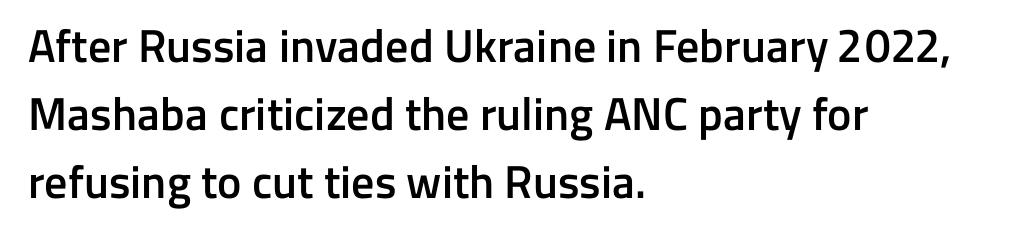
Q: Is the text bold? A: Semi-bold.
Q: Is the text italic (slanted)? A: No, it is upright.
Q: Is the typeface a serif or a sans-serif typeface? A: Sans-serif.
Q: Is the text underlined? A: No.
Q: How is the paragraph aligned? A: Left-aligned.
Q: Is the spacing between letters normal or unusually wide? A: Normal.
Q: Is the spacing between lines tight, normal or loose? A: Normal.
Q: Width (condensed, normal, or wide)? A: Normal.
Q: Stroke contrast? A: Low.
Q: x-height? A: Medium.
Q: Monospaced? A: No.
